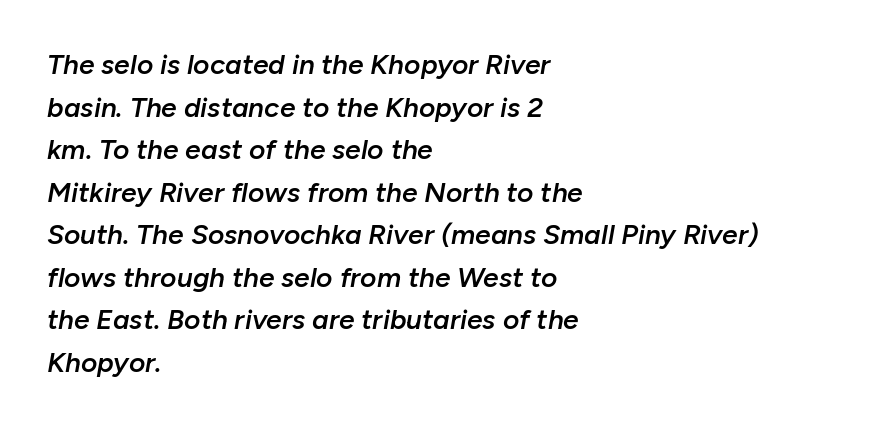
Q: Is the text bold? A: Semi-bold.
Q: Is the text italic (slanted)? A: Yes, it leans right by about 10 degrees.
Q: Is the text underlined? A: No.
Q: How is the paragraph aligned? A: Left-aligned.
Q: Is the spacing between letters normal or unusually wide? A: Normal.
Q: Is the spacing between lines tight, normal or loose? A: Normal.
Q: Width (condensed, normal, or wide)? A: Normal.
Q: Stroke contrast? A: Low.
Q: x-height? A: Medium.
Q: Monospaced? A: No.
